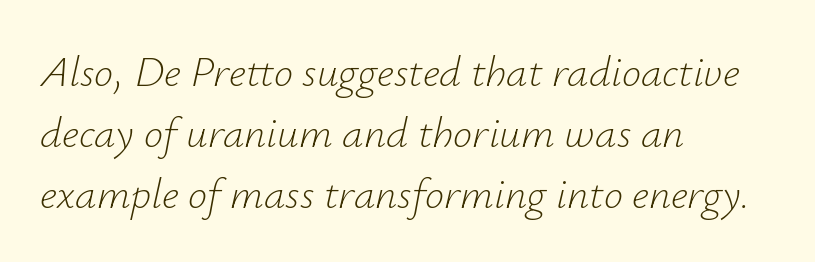
Q: Is the text bold? A: No.
Q: Is the text italic (slanted)? A: Yes, it leans right by about 12 degrees.
Q: Is the text underlined? A: No.
Q: How is the paragraph aligned? A: Left-aligned.
Q: Is the spacing between letters normal or unusually wide? A: Normal.
Q: Is the spacing between lines tight, normal or loose? A: Normal.
Q: Width (condensed, normal, or wide)? A: Normal.
Q: Stroke contrast? A: Low.
Q: x-height? A: Small.
Q: Monospaced? A: No.
